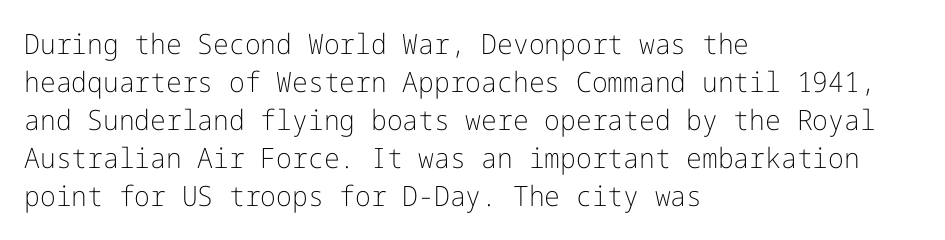
Q: Is the text bold? A: No.
Q: Is the text italic (slanted)? A: No, it is upright.
Q: Is the typeface a serif or a sans-serif typeface? A: Sans-serif.
Q: Is the text underlined? A: No.
Q: How is the paragraph aligned? A: Left-aligned.
Q: Is the spacing between letters normal or unusually wide? A: Normal.
Q: Is the spacing between lines tight, normal or loose? A: Normal.
Q: Width (condensed, normal, or wide)? A: Normal.
Q: Stroke contrast? A: Low.
Q: x-height? A: Medium.
